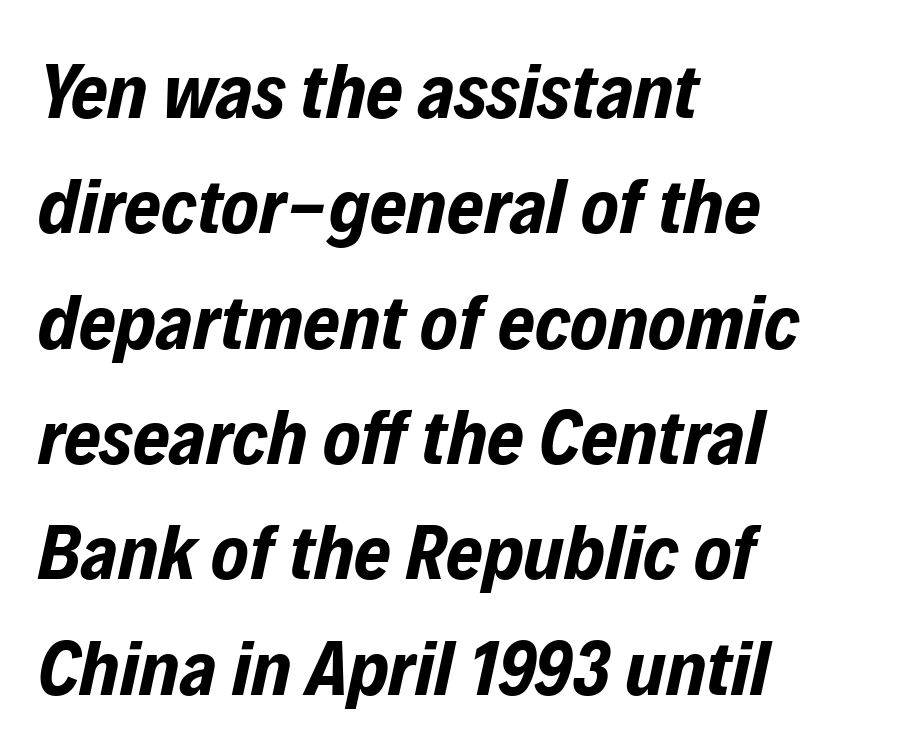
{"italic": "yes", "lean": "right", "slant_degrees": 12, "bold": "yes", "weight": "bold", "width": "condensed", "stroke_contrast": "low", "x_height": "medium", "monospaced": "no", "underline": "no", "align": "left", "line_spacing": "normal", "line_spacing_ratio": 1.46, "letter_spacing": "normal", "letter_spacing_em": 0.0, "glyph_px": 79}
